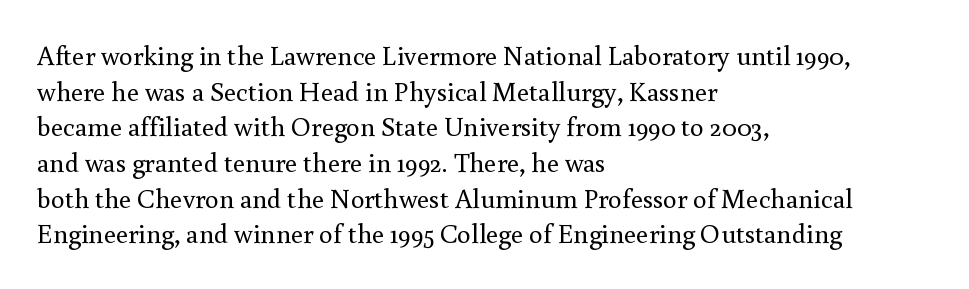
Notice how descenders clear the ascenders below comfortably — that's standard leading. Rule under the text: the space is simply empty. This rendering uses left alignment, leaving the right contour irregular. The type sits square on the baseline with zero lean. The font sits on the lighter half of the weight spectrum, regular included. The gaps between neighbouring characters are ordinary and unremarkable.
